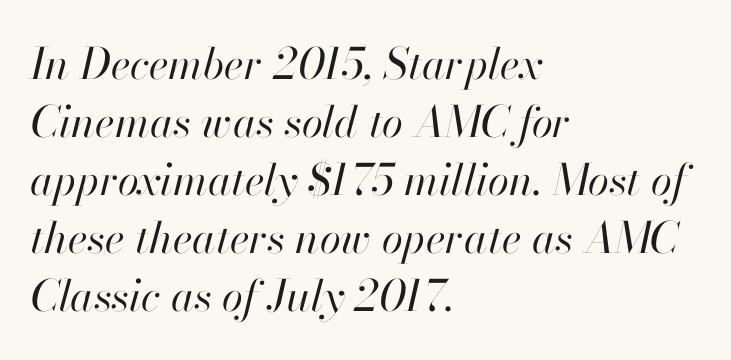
The compositor pushed each line to the left boundary. This sample has the flowing, uneven cadence of proportional lettering. Observe the ordinary spacing: letters are neighbours, not strangers. Only glyphs here, with clear space below each row. Heft: none added — not bold.
